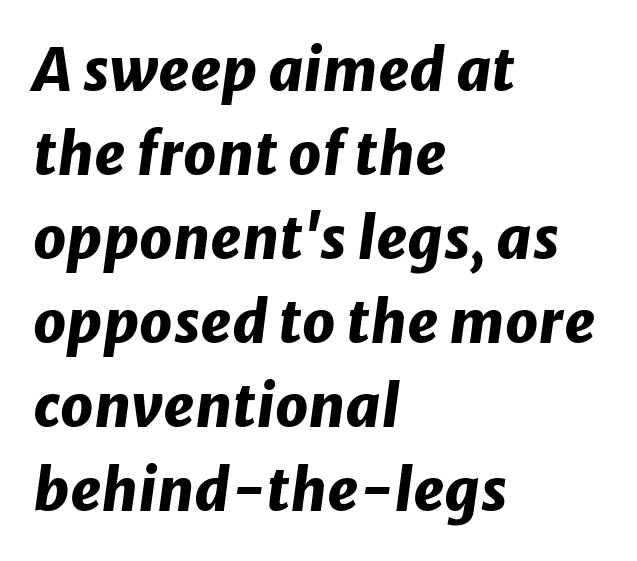
{"italic": "yes", "lean": "right", "slant_degrees": 8, "bold": "yes", "weight": "heavy", "width": "normal", "stroke_contrast": "low", "x_height": "medium", "monospaced": "no", "underline": "no", "align": "left", "line_spacing": "normal", "line_spacing_ratio": 1.45, "letter_spacing": "normal", "letter_spacing_em": 0.0, "glyph_px": 58}
